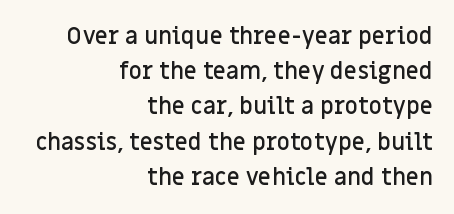
Q: Is the text bold? A: Semi-bold.
Q: Is the text italic (slanted)? A: No, it is upright.
Q: Is the text underlined? A: No.
Q: How is the paragraph aligned? A: Right-aligned.
Q: Is the spacing between letters normal or unusually wide? A: Normal.
Q: Is the spacing between lines tight, normal or loose? A: Normal.
